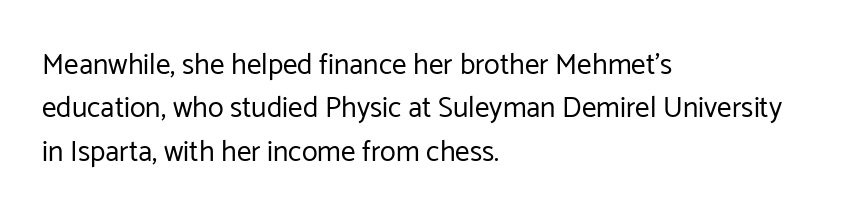
The image shows 29 px regular-weight sans-serif type, upright; set left-aligned, normal line spacing (1.5x), normal letter spacing, not underlined; low stroke contrast and a medium x-height.
